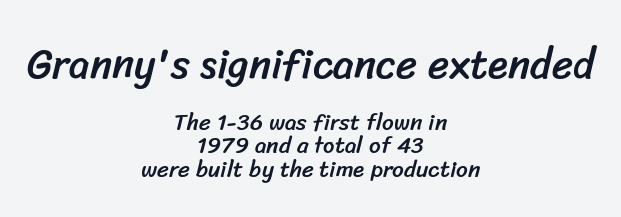
The image shows 41 px sans-serif type; set centered, tight line spacing (1.01x), normal letter spacing, not underlined; the first (top) block is 1.78x larger; low stroke contrast and a medium x-height.
